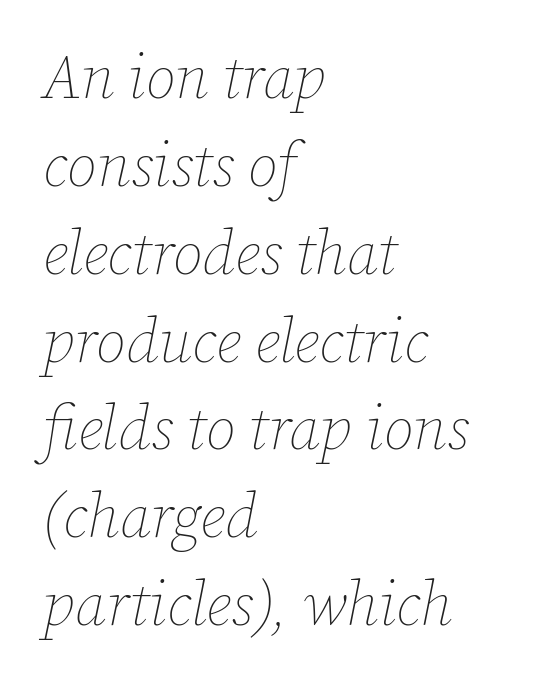
The image shows 61 px thin type, italic (leaning right); set left-aligned, normal line spacing (1.44x), normal letter spacing, not underlined; low stroke contrast and a medium x-height.
